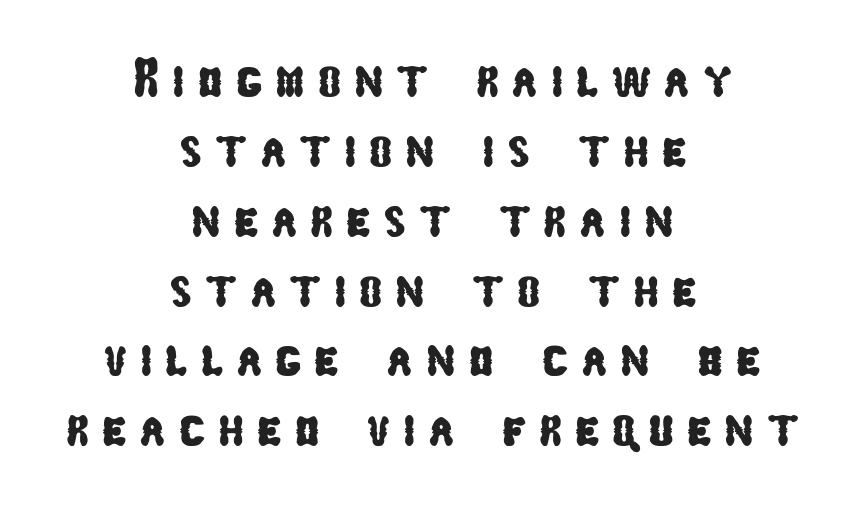
{"serif": "no", "width": "condensed", "stroke_contrast": "low", "x_height": "medium", "monospaced": "no", "underline": "no", "align": "center", "line_spacing": "normal", "line_spacing_ratio": 1.27, "letter_spacing": "wide", "letter_spacing_em": 0.23, "glyph_px": 55}
